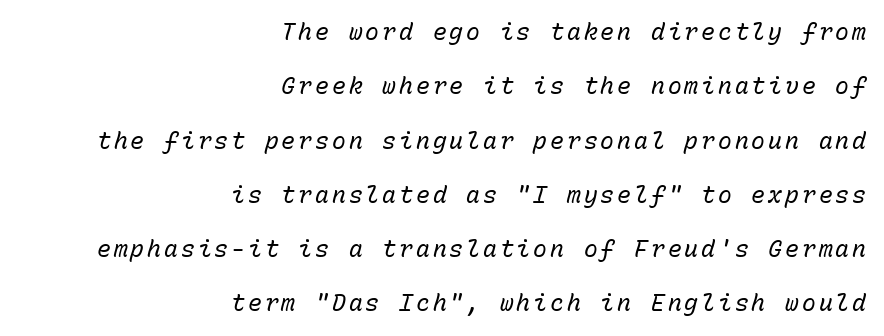
The image shows 23 px text type, italic (leaning right); set right-aligned, loose line spacing (2.36x), not underlined.
